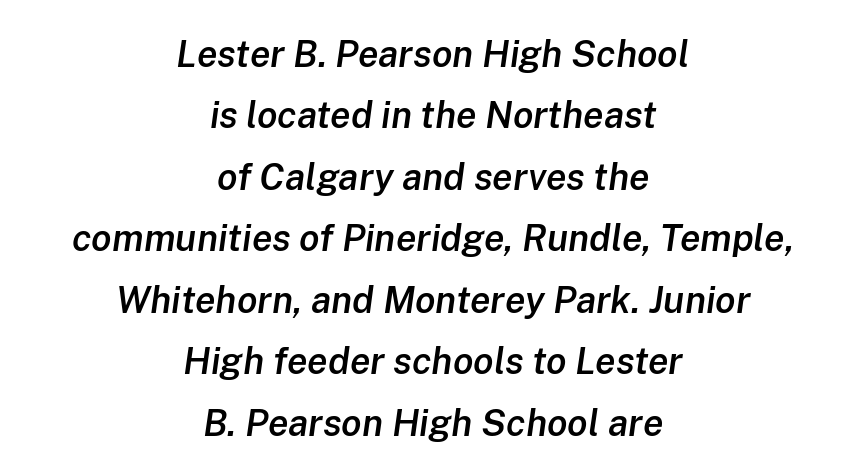
The image shows 37 px semibold type, italic (leaning right); set centered, normal line spacing (1.66x), normal letter spacing, not underlined; low stroke contrast and a medium x-height.
